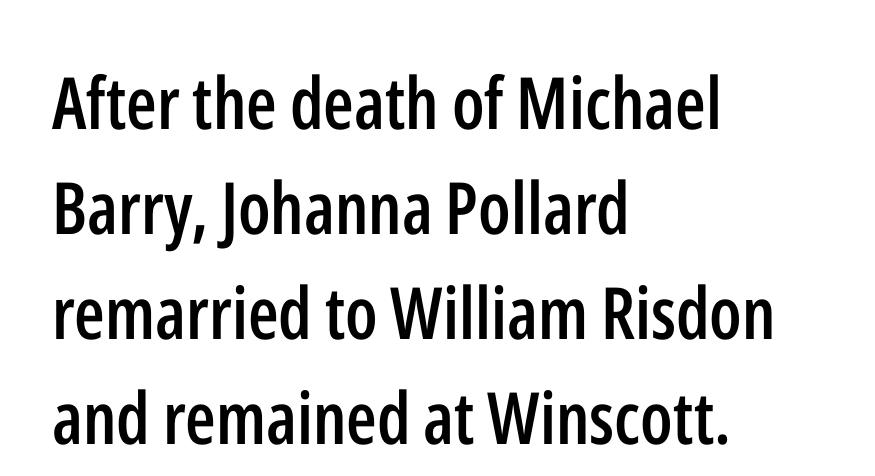
{"serif": "no", "italic": "no", "bold": "semi", "weight": "semibold", "width": "condensed", "stroke_contrast": "low", "x_height": "medium", "monospaced": "no", "underline": "no", "align": "left", "line_spacing": "normal", "line_spacing_ratio": 1.46, "letter_spacing": "normal", "letter_spacing_em": 0.0, "glyph_px": 72}
